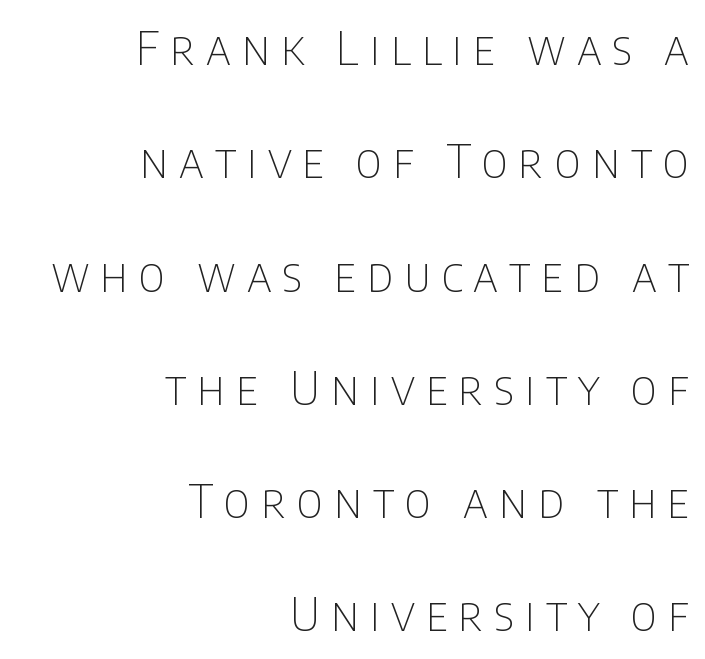
Q: Is the text bold? A: No.
Q: Is the text italic (slanted)? A: No, it is upright.
Q: Is the typeface a serif or a sans-serif typeface? A: Sans-serif.
Q: Is the text underlined? A: No.
Q: How is the paragraph aligned? A: Right-aligned.
Q: Is the spacing between letters normal or unusually wide? A: Unusually wide.
Q: Is the spacing between lines tight, normal or loose? A: Loose.
Q: Width (condensed, normal, or wide)? A: Condensed.
Q: Stroke contrast? A: Low.
Q: x-height? A: Large.
Q: Monospaced? A: No.
